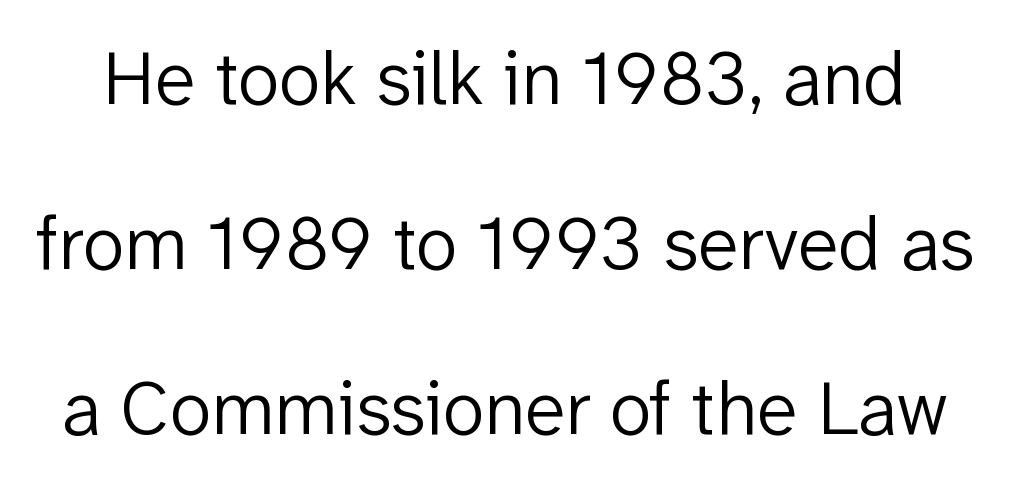
The image shows 76 px light sans-serif type, upright; set loose line spacing (2.17x), normal letter spacing, not underlined; low stroke contrast and a medium x-height.
